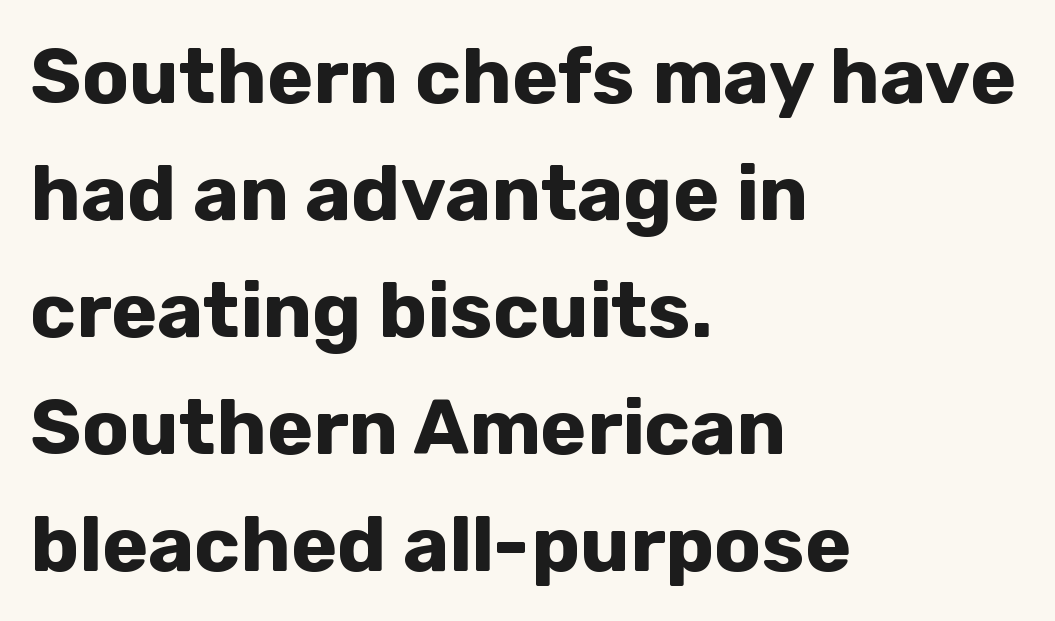
The image shows 78 px bold sans-serif type, upright; set left-aligned, normal line spacing (1.5x), normal letter spacing, not underlined; low stroke contrast and a medium x-height.
